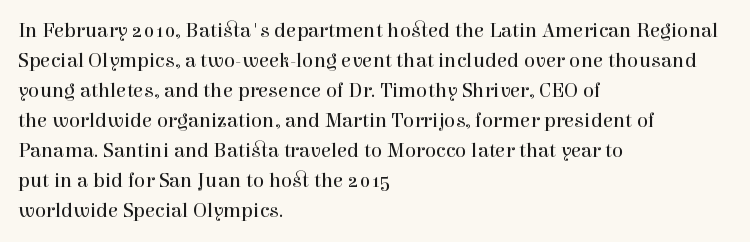
{"italic": "no", "bold": "no", "underline": "no", "align": "left", "line_spacing": "normal", "line_spacing_ratio": 1.43, "letter_spacing": "normal", "letter_spacing_em": 0.0, "glyph_px": 21}
